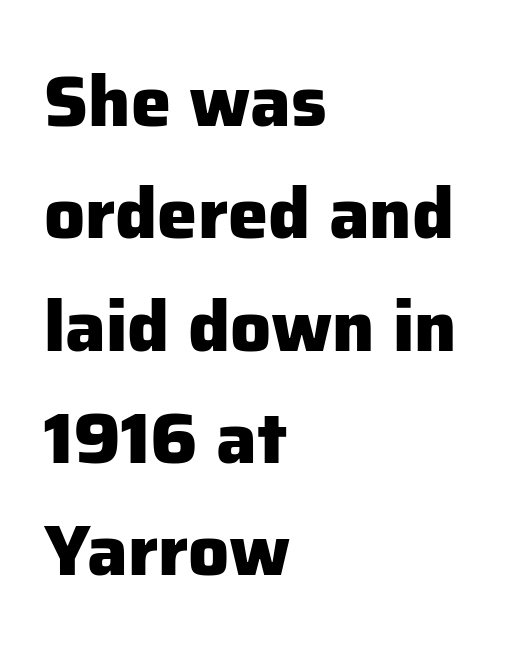
Strokes here are thick enough to call this a true bold. Posture: straight, roman, zero tilt. Type style note: lacks serifs. Quick note: underline off.
